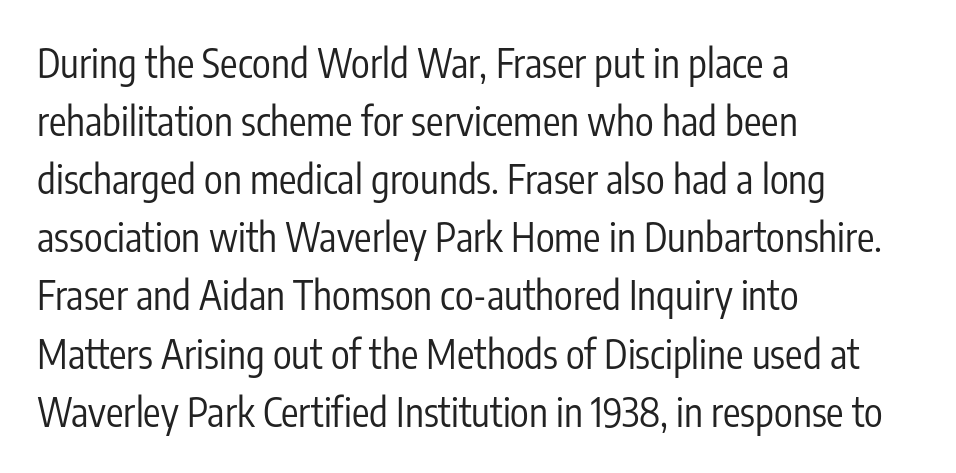
Between one letter and the next there's only the usual sliver of space. The characters are drawn with everyday or finer stroke widths. This sample keeps an unexceptional amount of space between lines. Does the type have serifs? No, each stem ends abruptly. Varying glyph widths throughout — classic text-font behaviour.
